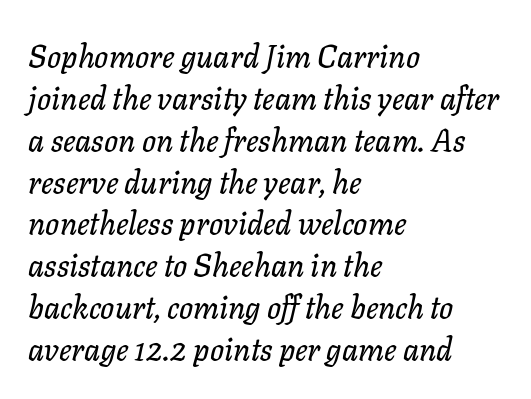
Q: Is the text italic (slanted)? A: Yes, it leans right by about 11 degrees.
Q: Is the text underlined? A: No.
Q: How is the paragraph aligned? A: Left-aligned.
Q: Is the spacing between letters normal or unusually wide? A: Normal.
Q: Is the spacing between lines tight, normal or loose? A: Normal.
Q: Width (condensed, normal, or wide)? A: Normal.
Q: Stroke contrast? A: Low.
Q: x-height? A: Medium.
Q: Monospaced? A: No.
